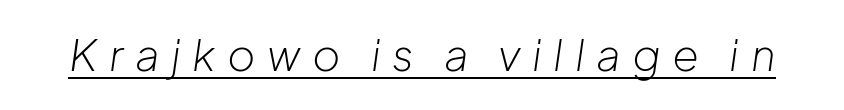
{"italic": "yes", "lean": "right", "slant_degrees": 8, "bold": "no", "weight": "light", "width": "normal", "stroke_contrast": "low", "x_height": "medium", "monospaced": "no", "underline": "yes", "letter_spacing": "wide", "letter_spacing_em": 0.27, "glyph_px": 43}
